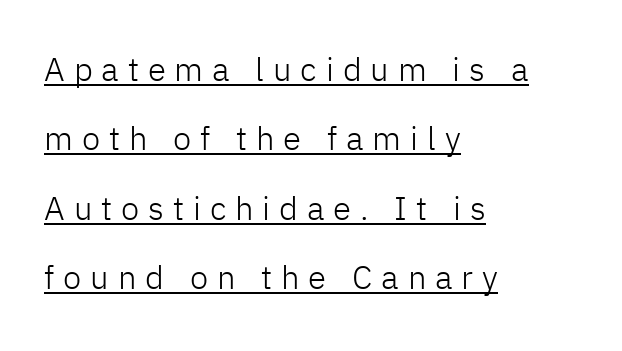
In CSS terms this would be text-align: left. Look at the bottom of the vertical strokes: they stop flat, with no serifs. The rendering uses natural spacing where letterforms have individual widths. In terms of letterspacing, this is a distinctly airy, spread setting.
